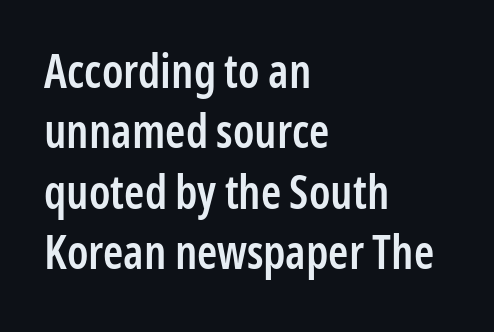
Q: Is the text bold? A: Semi-bold.
Q: Is the text italic (slanted)? A: No, it is upright.
Q: Is the typeface a serif or a sans-serif typeface? A: Sans-serif.
Q: Is the text underlined? A: No.
Q: How is the paragraph aligned? A: Left-aligned.
Q: Is the spacing between letters normal or unusually wide? A: Normal.
Q: Is the spacing between lines tight, normal or loose? A: Normal.
Q: Width (condensed, normal, or wide)? A: Condensed.
Q: Stroke contrast? A: Low.
Q: x-height? A: Medium.
Q: Monospaced? A: No.
